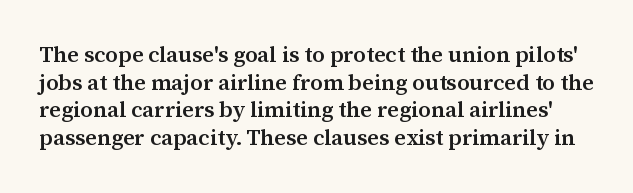
Q: Is the text bold? A: Semi-bold.
Q: Is the text italic (slanted)? A: No, it is upright.
Q: Is the text underlined? A: No.
Q: Is the spacing between letters normal or unusually wide? A: Normal.
Q: Is the spacing between lines tight, normal or loose? A: Normal.
